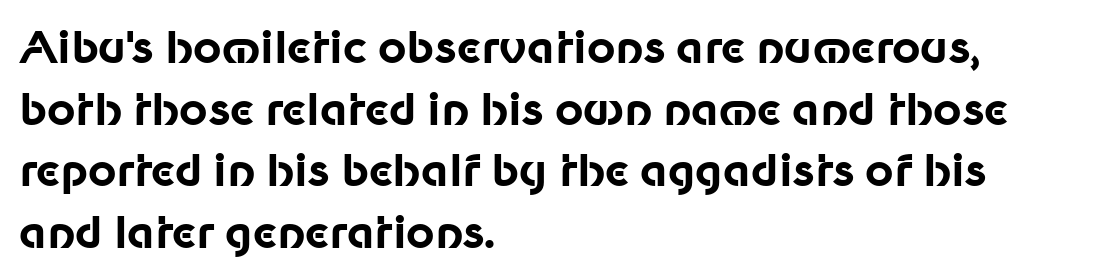
Q: Is the text bold? A: Yes.
Q: Is the text italic (slanted)? A: No, it is upright.
Q: Is the typeface a serif or a sans-serif typeface? A: Sans-serif.
Q: Is the text underlined? A: No.
Q: How is the paragraph aligned? A: Left-aligned.
Q: Is the spacing between letters normal or unusually wide? A: Normal.
Q: Is the spacing between lines tight, normal or loose? A: Normal.
Q: Width (condensed, normal, or wide)? A: Normal.
Q: Stroke contrast? A: Low.
Q: x-height? A: Medium.
Q: Monospaced? A: No.
